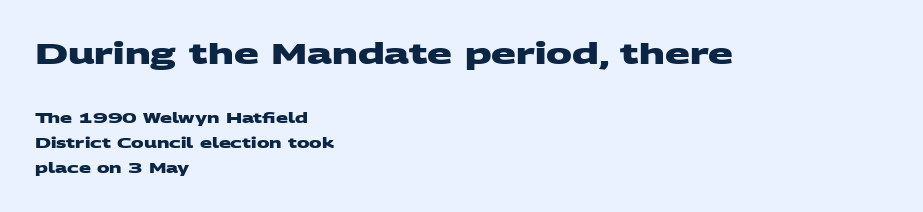
{"serif": "no", "bold": "yes", "weight": "heavy", "width": "wide", "stroke_contrast": "medium", "x_height": "large", "monospaced": "no", "underline": "no", "align": "left", "line_spacing_ratio": 1.76, "letter_spacing": "normal", "letter_spacing_em": 0.0, "larger_block": "first", "size_ratio": 2.07, "glyph_px": 29}
